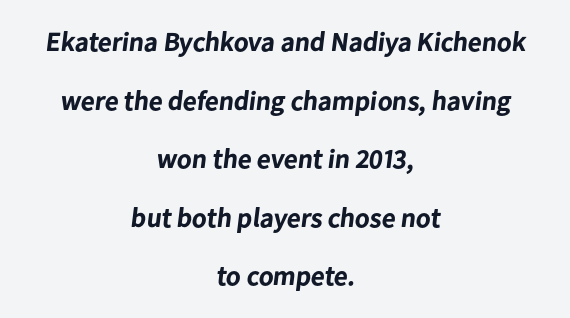
On the weight axis this lands at bold, roughly 700. What stands out about the letter spacing? Nothing — it is the standard amount. The passage is arranged like a title page — every line centered. Only glyphs here, with clear space below each row. Leading: increased.
